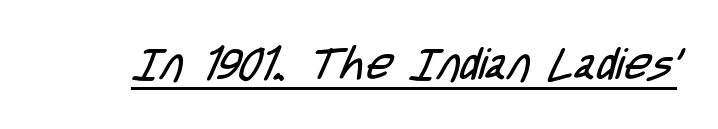
Here the designer chose a conventional face with non-uniform glyph widths. Standard letterfit; no display-style spreading of the glyphs. The letters carry no serifs — their stems end cleanly without finishing strokes. Stems and bowls with no extra thickness — not bold. Looks like someone drew a line under every word here.
